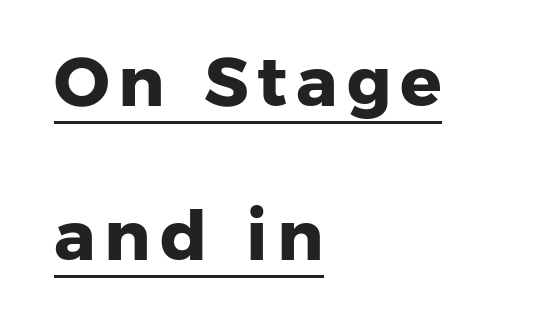
The image shows 69 px heavy sans-serif type; set left-aligned, loose line spacing (2.23x), underlined; low stroke contrast and a medium x-height.
